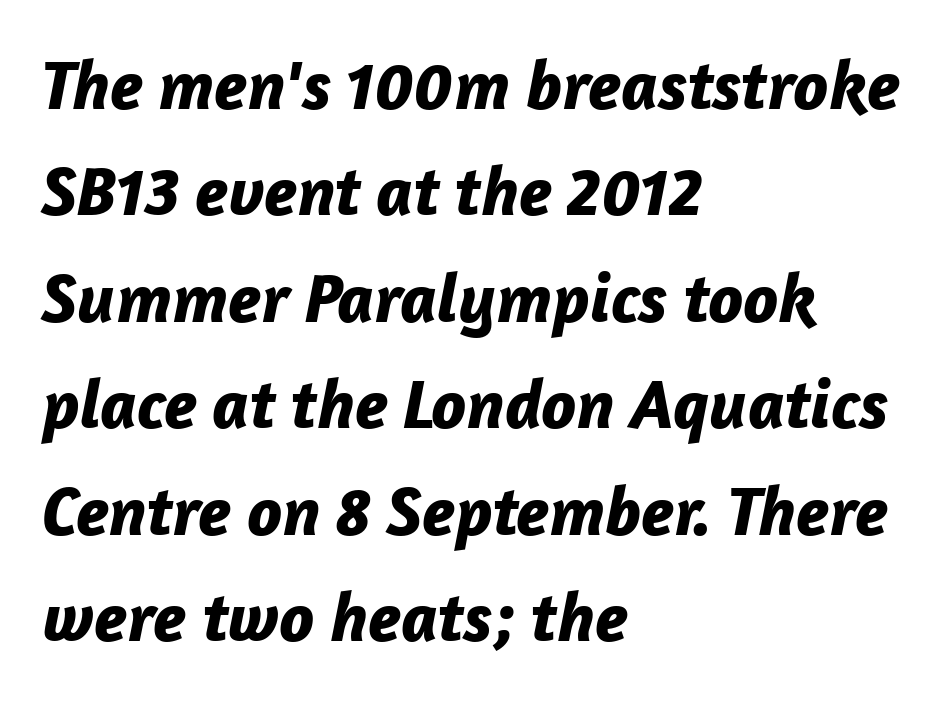
{"italic": "yes", "lean": "right", "slant_degrees": 12, "bold": "yes", "weight": "bold", "width": "normal", "stroke_contrast": "low", "x_height": "medium", "monospaced": "no", "underline": "no", "align": "left", "line_spacing": "normal", "line_spacing_ratio": 1.52, "letter_spacing": "normal", "letter_spacing_em": 0.0, "glyph_px": 70}
